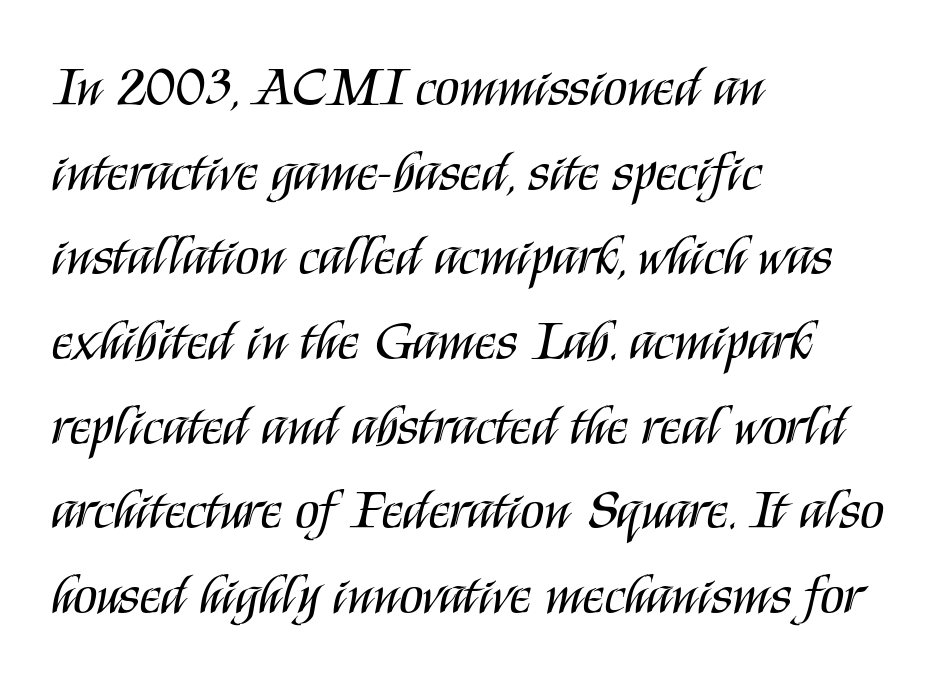
{"serif": "no", "bold": "no", "weight": "regular", "width": "condensed", "stroke_contrast": "medium", "x_height": "large", "monospaced": "no", "underline": "no", "align": "left", "line_spacing": "normal", "line_spacing_ratio": 1.54, "letter_spacing": "normal", "letter_spacing_em": 0.0, "glyph_px": 55}
